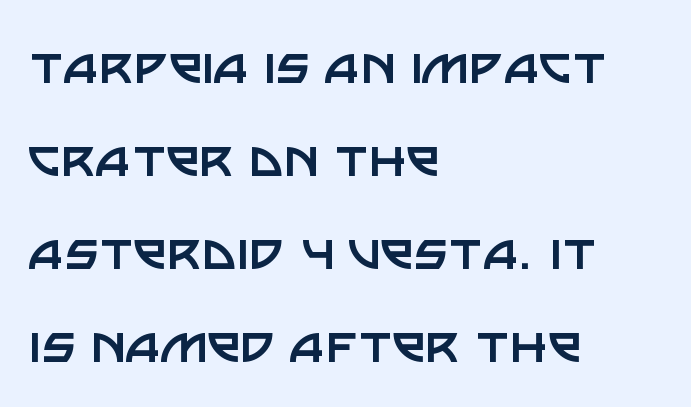
The image shows 60 px regular-weight sans-serif type, upright; set left-aligned, normal line spacing (1.55x), normal letter spacing, not underlined; low stroke contrast and a large x-height.
